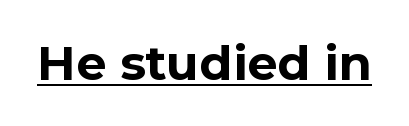
Q: Is the text bold? A: Yes.
Q: Is the text italic (slanted)? A: No, it is upright.
Q: Is the typeface a serif or a sans-serif typeface? A: Sans-serif.
Q: Is the text underlined? A: Yes.
Q: Is the spacing between letters normal or unusually wide? A: Normal.
Q: Width (condensed, normal, or wide)? A: Normal.
Q: Stroke contrast? A: Low.
Q: x-height? A: Medium.
Q: Monospaced? A: No.
